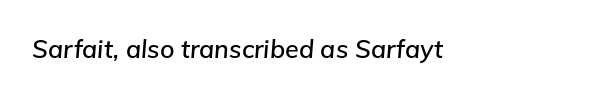
The image shows 25 px text type, italic (leaning right); set normal letter spacing, not underlined.
